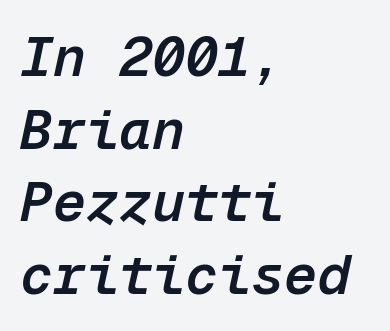
Slant detected: the letters are inclined. Standard letterfit; no display-style spreading of the glyphs. Each glyph is drawn with semibold strokes, heavier than normal yet not fully bold. A normal amount of white space separates one row of letters from the next. Decoration check: the copy has no underline. Note the uniform advance width — an 'i' takes as much space as an 'm'.
